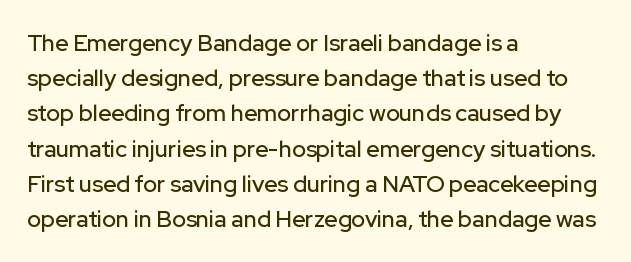
{"italic": "no", "underline": "no", "align": "left", "line_spacing": "normal", "line_spacing_ratio": 1.53, "letter_spacing": "normal", "letter_spacing_em": 0.0, "glyph_px": 23}
